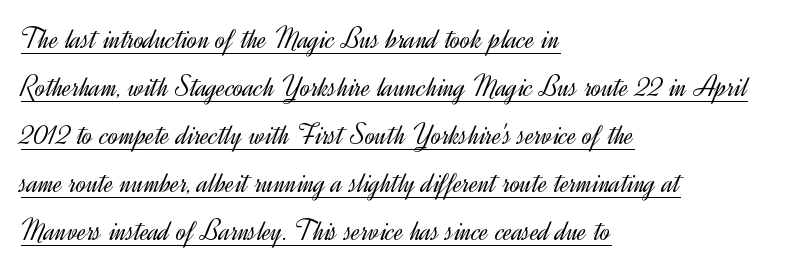
Is the block centered? No — it sits flush against the left margin. You could not count columns in this text — the font is proportionally spaced. Summary of weight: not heavy and not bold. Nobody touched the tracking dial on this one. Compared with typical paragraphs, the rows here are spaced about the same.
